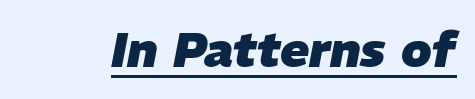
Q: Is the text bold? A: Yes.
Q: Is the text italic (slanted)? A: Yes, it leans right by about 11 degrees.
Q: Is the text underlined? A: Yes.
Q: Is the spacing between letters normal or unusually wide? A: Normal.
Q: Width (condensed, normal, or wide)? A: Normal.
Q: Stroke contrast? A: Low.
Q: x-height? A: Medium.
Q: Monospaced? A: No.
